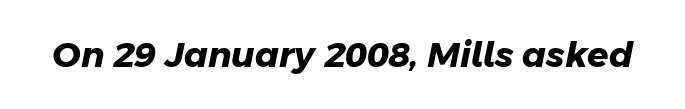
The image shows 35 px heavy sans-serif type; set normal letter spacing, not underlined; low stroke contrast and a medium x-height.
